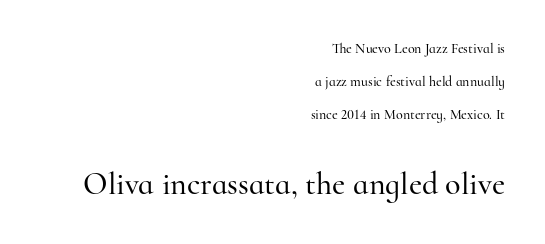
Only glyphs here, with clear space below each row. The rendering uses a large line-height, opening up the rows. The lettering stays uniformly vertical, giving the passage a roman look. The later block is typeset at a bigger size than the earlier block. The face used here is proportionally spaced, like ordinary book or web type. The face used here is seriffed, in the tradition of book romans.
